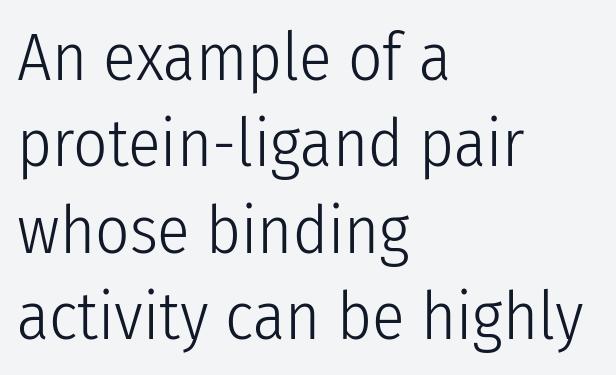
{"serif": "no", "italic": "no", "bold": "no", "weight": "light", "width": "condensed", "stroke_contrast": "low", "x_height": "medium", "monospaced": "no", "underline": "no", "align": "left", "line_spacing": "normal", "line_spacing_ratio": 1.29, "letter_spacing": "normal", "letter_spacing_em": 0.0, "glyph_px": 67}
